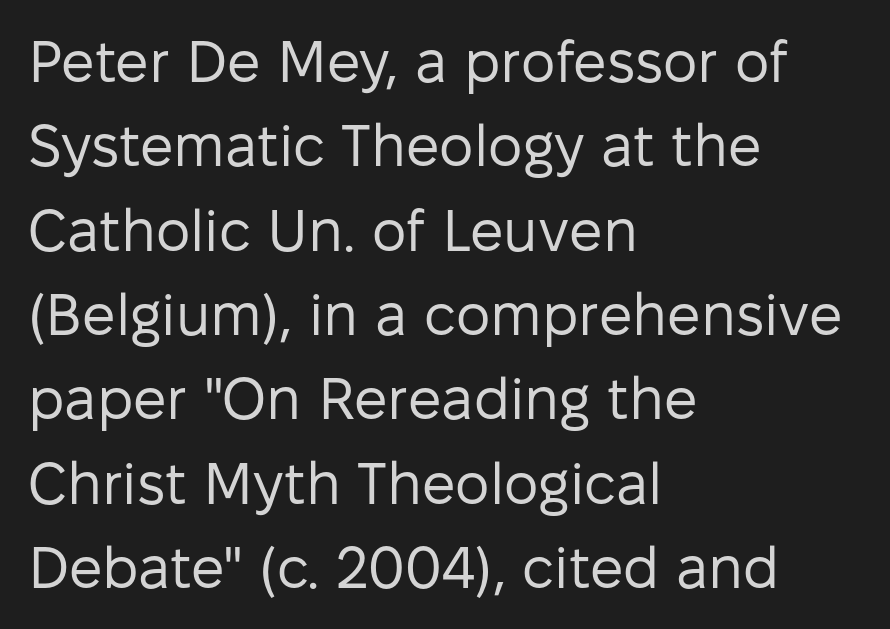
Observe the absence of serifs on each vertical stroke in this sample. You can tell it's not italic because the verticals are truly vertical. Which margin do the lines hug? The left one — the right edge is uneven. Rule under the text: the space is simply empty.
